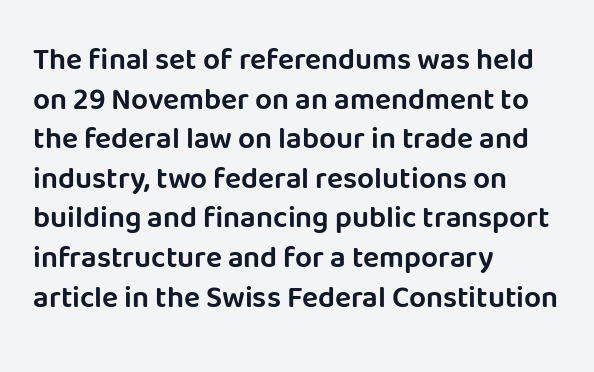
Q: Is the text italic (slanted)? A: No, it is upright.
Q: Is the typeface a serif or a sans-serif typeface? A: Sans-serif.
Q: Is the text underlined? A: No.
Q: How is the paragraph aligned? A: Left-aligned.
Q: Is the spacing between letters normal or unusually wide? A: Normal.
Q: Is the spacing between lines tight, normal or loose? A: Normal.
Q: Width (condensed, normal, or wide)? A: Normal.
Q: Stroke contrast? A: Low.
Q: x-height? A: Large.
Q: Monospaced? A: No.
